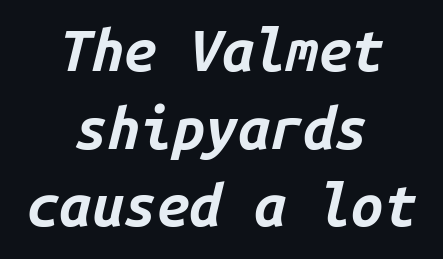
Type without underlining. The text block is weighted toward neither margin, spreading evenly from the middle. Horizontal bands of white between lines are of average thickness. A typesetter would mark this as italic.
